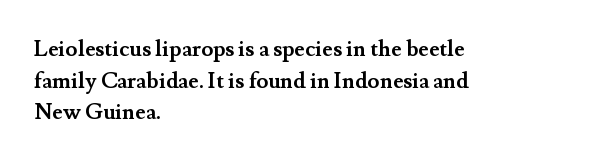
Q: Is the text bold? A: Yes.
Q: Is the text italic (slanted)? A: No, it is upright.
Q: Is the text underlined? A: No.
Q: How is the paragraph aligned? A: Left-aligned.
Q: Is the spacing between letters normal or unusually wide? A: Normal.
Q: Is the spacing between lines tight, normal or loose? A: Normal.
